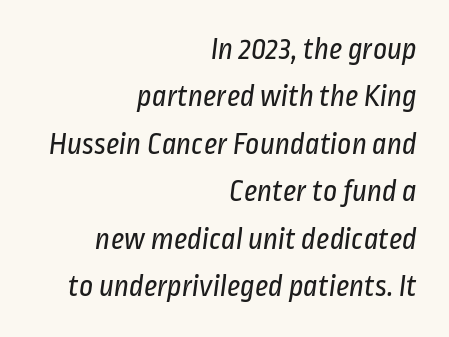
Q: Is the text bold? A: No.
Q: Is the typeface a serif or a sans-serif typeface? A: Sans-serif.
Q: Is the text underlined? A: No.
Q: How is the paragraph aligned? A: Right-aligned.
Q: Is the spacing between letters normal or unusually wide? A: Normal.
Q: Is the spacing between lines tight, normal or loose? A: Normal.
Q: Width (condensed, normal, or wide)? A: Condensed.
Q: Stroke contrast? A: Low.
Q: x-height? A: Medium.
Q: Monospaced? A: No.
